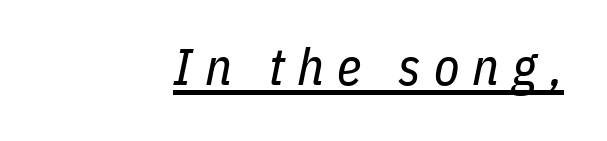
{"italic": "yes", "lean": "right", "slant_degrees": 11, "bold": "no", "weight": "regular", "width": "condensed", "stroke_contrast": "low", "x_height": "medium", "monospaced": "no", "underline": "yes", "letter_spacing": "wide", "letter_spacing_em": 0.25, "glyph_px": 52}
